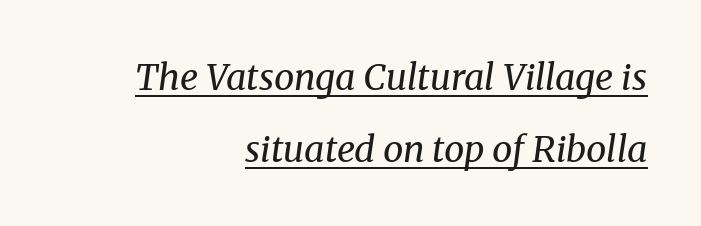
Q: Is the text bold? A: No.
Q: Is the text italic (slanted)? A: Yes, it leans right by about 8 degrees.
Q: Is the typeface a serif or a sans-serif typeface? A: Serif.
Q: Is the text underlined? A: Yes.
Q: How is the paragraph aligned? A: Right-aligned.
Q: Is the spacing between letters normal or unusually wide? A: Normal.
Q: Is the spacing between lines tight, normal or loose? A: Loose.
Q: Width (condensed, normal, or wide)? A: Normal.
Q: Stroke contrast? A: Medium.
Q: x-height? A: Medium.
Q: Monospaced? A: No.
